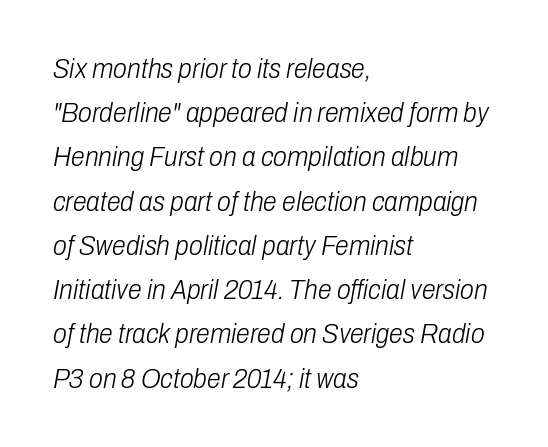
Q: Is the text bold? A: No.
Q: Is the text italic (slanted)? A: Yes, it leans right by about 10 degrees.
Q: Is the text underlined? A: No.
Q: How is the paragraph aligned? A: Left-aligned.
Q: Is the spacing between letters normal or unusually wide? A: Normal.
Q: Is the spacing between lines tight, normal or loose? A: Normal.
Q: Width (condensed, normal, or wide)? A: Condensed.
Q: Stroke contrast? A: Low.
Q: x-height? A: Medium.
Q: Monospaced? A: No.
